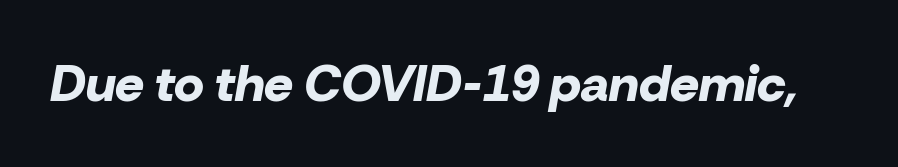
{"italic": "yes", "lean": "right", "slant_degrees": 10, "bold": "yes", "weight": "bold", "width": "normal", "stroke_contrast": "low", "x_height": "medium", "monospaced": "no", "underline": "no", "letter_spacing": "normal", "letter_spacing_em": 0.0, "glyph_px": 51}
